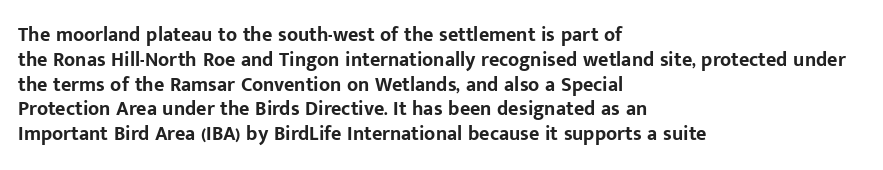
The image shows 20 px bold type, upright; set left-aligned, line spacing 1.24x, normal letter spacing, not underlined.
